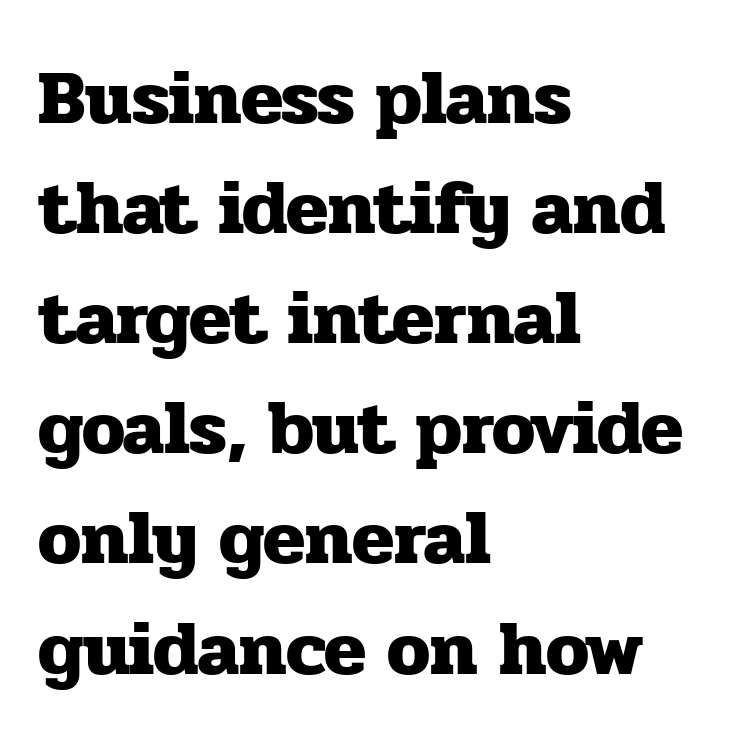
The image shows 77 px heavy serif type, upright; set left-aligned, normal line spacing (1.43x), normal letter spacing, not underlined; low stroke contrast and a medium x-height.
